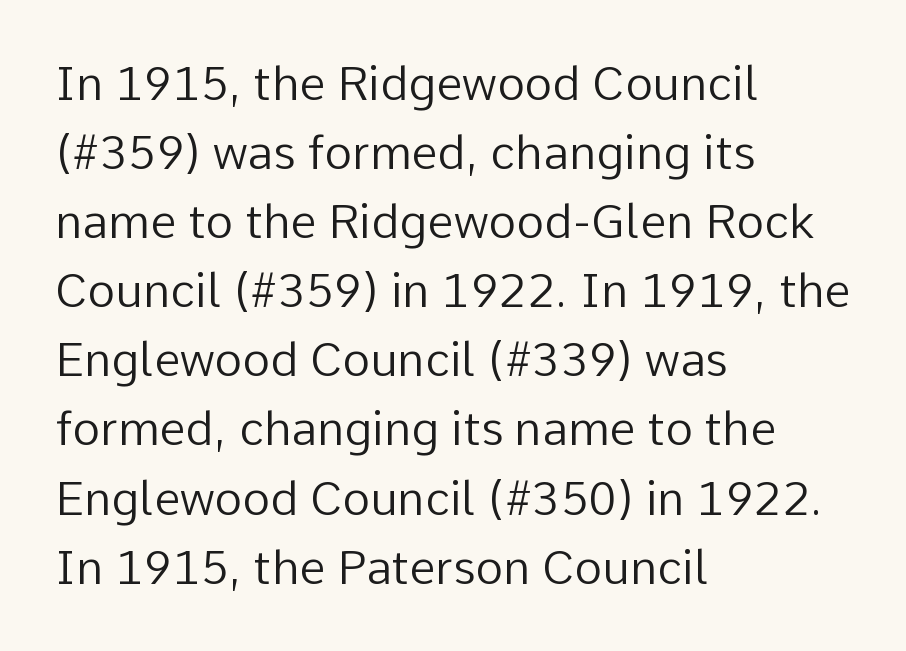
Leading: standard. Examine the stroke ends and you'll find no serifs. Spacing verdict: proportional, widths tailored to each character. Vertical strokes here are truly vertical. The lines are quadded left.
